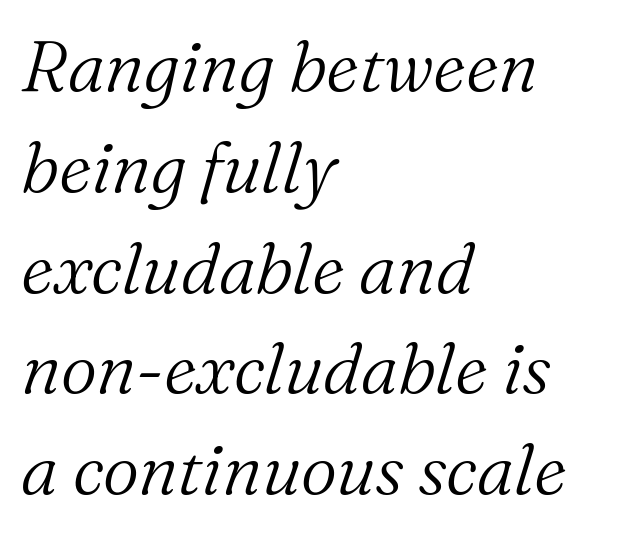
The image shows 71 px light serif type, italic (leaning right); set left-aligned, normal line spacing (1.42x), normal letter spacing, not underlined; medium stroke contrast and a medium x-height.
